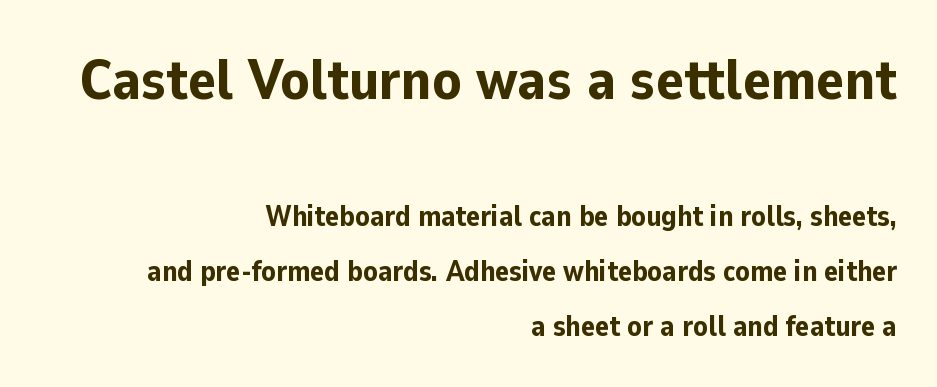
{"serif": "no", "italic": "no", "bold": "yes", "weight": "bold", "width": "normal", "stroke_contrast": "low", "x_height": "medium", "monospaced": "no", "underline": "no", "align": "right", "line_spacing_ratio": 1.89, "letter_spacing": "normal", "letter_spacing_em": 0.0, "larger_block": "first", "size_ratio": 2.0, "glyph_px": 58}
